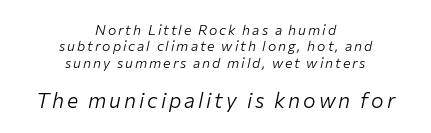
The image shows 21 px text type, italic (leaning right); set centered, line spacing 1.17x, not underlined; the second (bottom) block is 1.5x larger.
